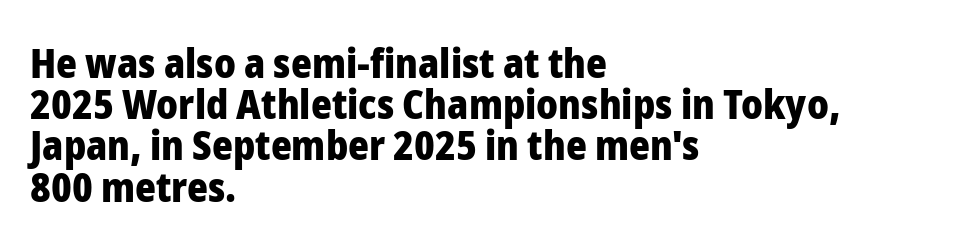
{"serif": "no", "italic": "no", "bold": "yes", "weight": "heavy", "width": "normal", "stroke_contrast": "low", "x_height": "medium", "monospaced": "no", "underline": "no", "align": "left", "line_spacing": "tight", "line_spacing_ratio": 1.03, "letter_spacing": "normal", "letter_spacing_em": 0.0, "glyph_px": 40}
